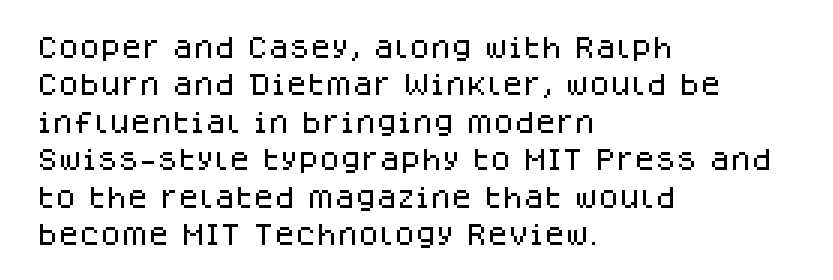
{"italic": "no", "underline": "no", "align": "left", "line_spacing": "normal", "line_spacing_ratio": 1.56, "letter_spacing": "normal", "letter_spacing_em": 0.0, "glyph_px": 24}
